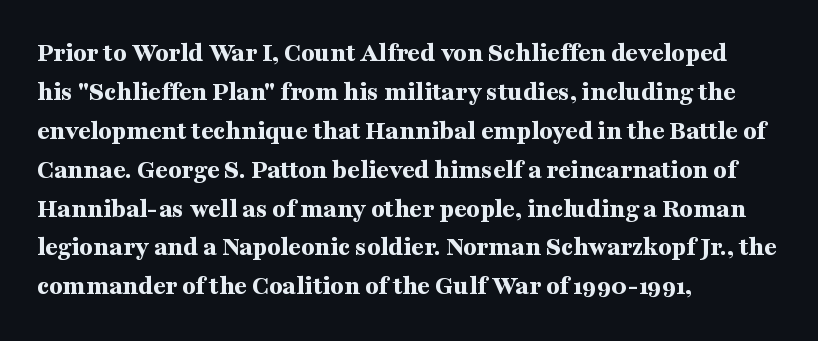
{"italic": "no", "bold": "yes", "underline": "no", "align": "left", "line_spacing": "normal", "line_spacing_ratio": 1.44, "letter_spacing": "normal", "letter_spacing_em": 0.0, "glyph_px": 27}
